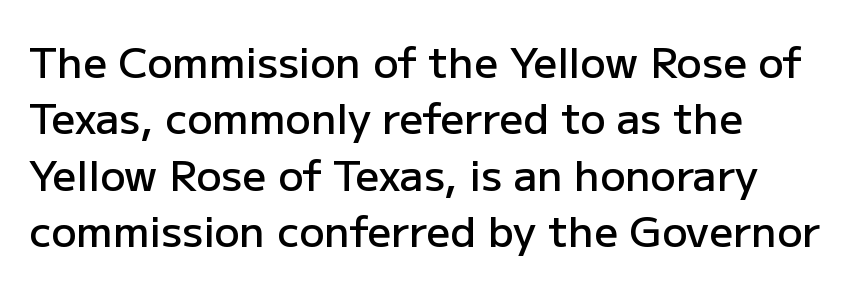
{"serif": "no", "italic": "no", "bold": "semi", "weight": "semibold", "width": "normal", "stroke_contrast": "low", "x_height": "medium", "monospaced": "no", "underline": "no", "align": "left", "line_spacing": "normal", "line_spacing_ratio": 1.34, "letter_spacing": "normal", "letter_spacing_em": 0.0, "glyph_px": 42}
